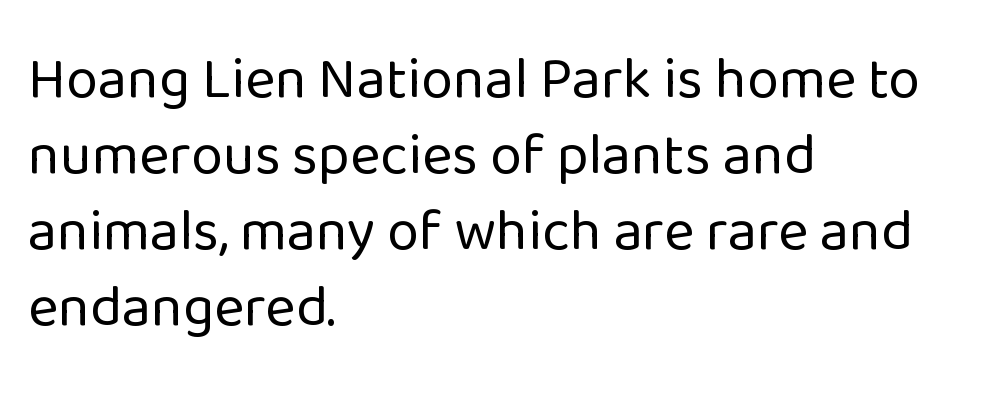
Q: Is the text bold? A: No.
Q: Is the text italic (slanted)? A: No, it is upright.
Q: Is the typeface a serif or a sans-serif typeface? A: Sans-serif.
Q: Is the text underlined? A: No.
Q: How is the paragraph aligned? A: Left-aligned.
Q: Is the spacing between letters normal or unusually wide? A: Normal.
Q: Is the spacing between lines tight, normal or loose? A: Normal.
Q: Width (condensed, normal, or wide)? A: Normal.
Q: Stroke contrast? A: Low.
Q: x-height? A: Medium.
Q: Monospaced? A: No.
